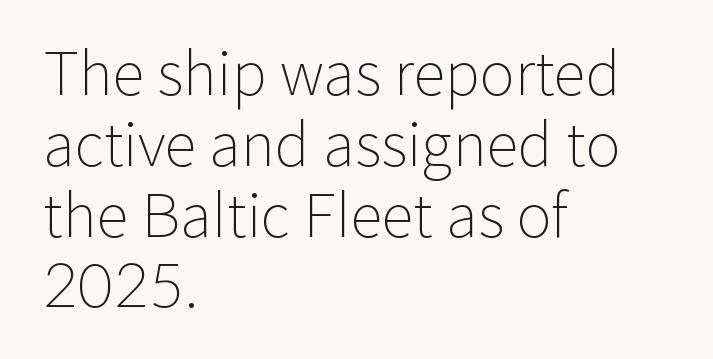
Q: Is the text bold? A: No.
Q: Is the text italic (slanted)? A: No, it is upright.
Q: Is the typeface a serif or a sans-serif typeface? A: Sans-serif.
Q: Is the text underlined? A: No.
Q: How is the paragraph aligned? A: Left-aligned.
Q: Is the spacing between letters normal or unusually wide? A: Normal.
Q: Width (condensed, normal, or wide)? A: Normal.
Q: Stroke contrast? A: Low.
Q: x-height? A: Medium.
Q: Monospaced? A: No.
